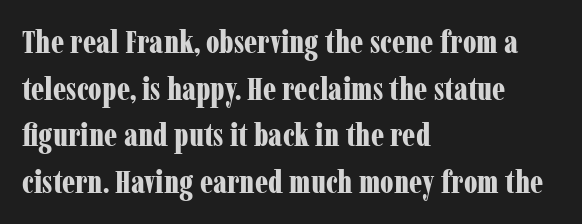
Q: Is the text bold? A: Yes.
Q: Is the text italic (slanted)? A: No, it is upright.
Q: Is the typeface a serif or a sans-serif typeface? A: Serif.
Q: Is the text underlined? A: No.
Q: How is the paragraph aligned? A: Left-aligned.
Q: Is the spacing between letters normal or unusually wide? A: Normal.
Q: Is the spacing between lines tight, normal or loose? A: Normal.
Q: Width (condensed, normal, or wide)? A: Condensed.
Q: Stroke contrast? A: Low.
Q: x-height? A: Medium.
Q: Monospaced? A: No.
